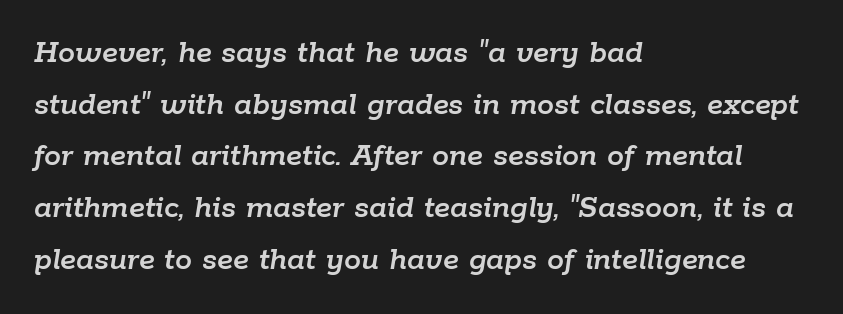
Visually the block forms a straight wall on the left and a jagged coastline on the right. Students, note that the glyphs here touch the page at normal intervals. The gap between lines stays unmarked. The lines sit at an ordinary, default distance from one another. The glyphs look as if they've been sheared to an angle.
